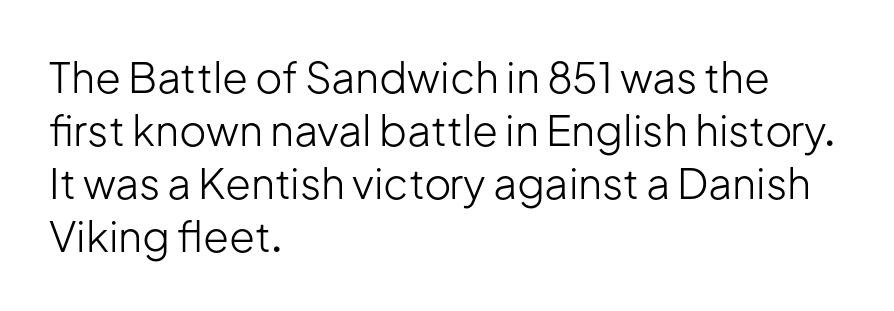
Weight: regular or lighter. Observe the absence of serifs on each vertical stroke in this sample. Observe the ordinary spacing: letters are neighbours, not strangers. You could not count columns in this text — the font is proportionally spaced.
